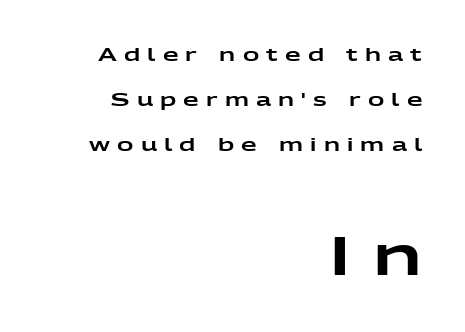
The image shows 55 px wide sans-serif type, upright; set right-aligned, loose line spacing (2.49x), unusually wide letter spacing (+0.4 em), not underlined; the second (bottom) block is 3.06x larger; low stroke contrast and a medium x-height.
